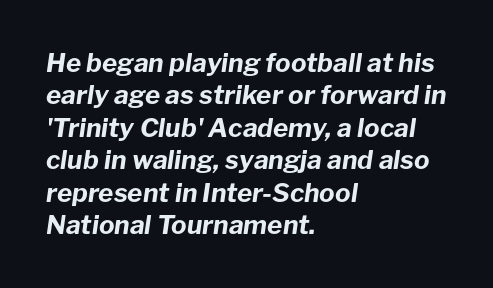
{"italic": "yes", "lean": "right", "slant_degrees": 8, "bold": "yes", "underline": "no", "align": "left", "line_spacing": "normal", "line_spacing_ratio": 1.25, "letter_spacing": "normal", "letter_spacing_em": 0.0, "glyph_px": 26}
